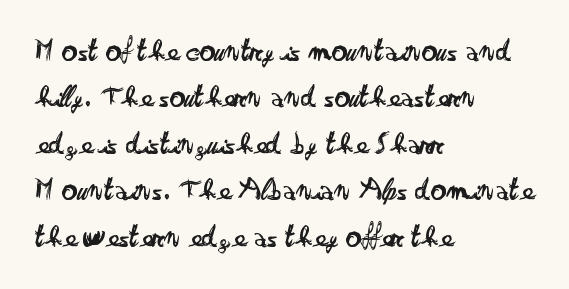
Tracking value appears to be zero — textbook default spacing. Font category for this specimen: sans-serif. The specimen omits any rule beneath the text block's lines. This sample has the flowing, uneven cadence of proportional lettering.
